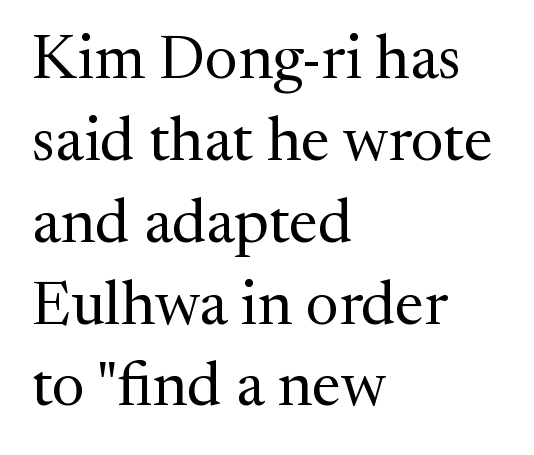
The image shows 62 px regular-weight serif type, upright; set left-aligned, normal line spacing (1.32x), normal letter spacing, not underlined; medium stroke contrast and a medium x-height.
